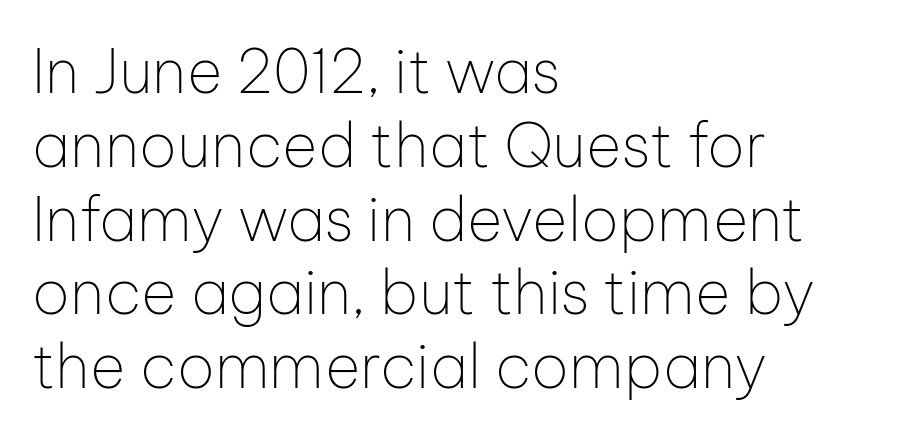
The image shows 61 px thin sans-serif type, upright; set left-aligned, line spacing 1.21x, normal letter spacing, not underlined; low stroke contrast and a medium x-height.
